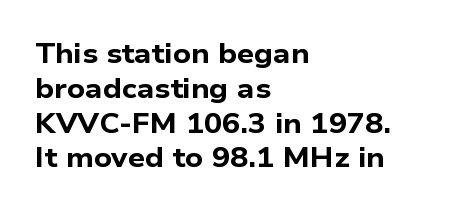
Bare-footed words on every line. A classic flush-left, rag-right setting is used for this passage. Look at the stroke-to-counter ratio: heavy, a bold. If you measured baseline to baseline, you'd find a middling distance.
